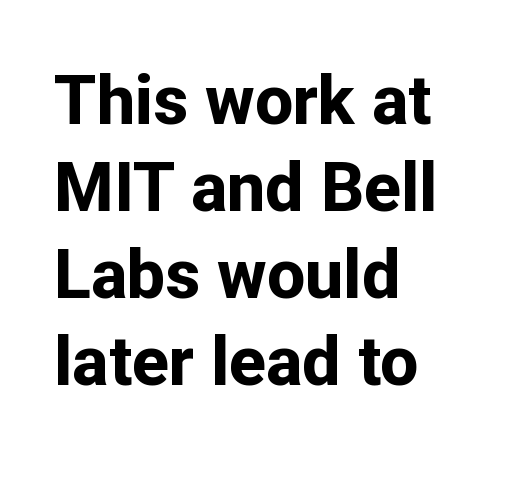
Q: Is the text bold? A: Yes.
Q: Is the text italic (slanted)? A: No, it is upright.
Q: Is the typeface a serif or a sans-serif typeface? A: Sans-serif.
Q: Is the text underlined? A: No.
Q: How is the paragraph aligned? A: Left-aligned.
Q: Is the spacing between letters normal or unusually wide? A: Normal.
Q: Is the spacing between lines tight, normal or loose? A: Normal.
Q: Width (condensed, normal, or wide)? A: Normal.
Q: Stroke contrast? A: Low.
Q: x-height? A: Medium.
Q: Monospaced? A: No.
